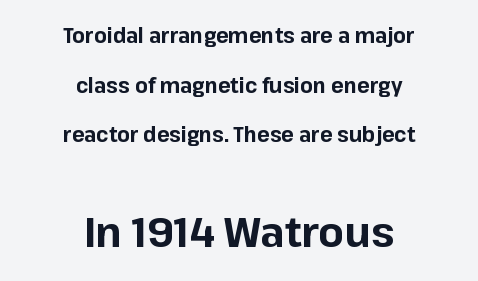
{"serif": "no", "italic": "no", "bold": "yes", "weight": "bold", "width": "normal", "stroke_contrast": "low", "x_height": "medium", "monospaced": "no", "underline": "no", "align": "center", "line_spacing": "loose", "line_spacing_ratio": 2.36, "letter_spacing": "normal", "letter_spacing_em": 0.0, "larger_block": "second", "size_ratio": 2.0, "glyph_px": 42}
